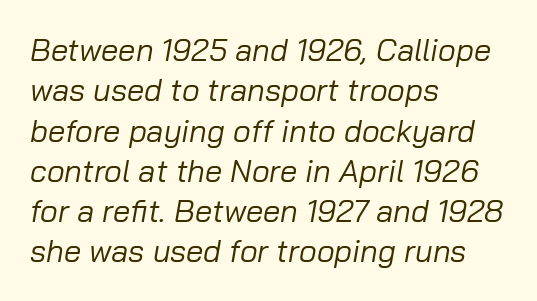
A bare baseline throughout the passage. Tall strokes in this sample are angled rather than plumb. Standard letterfit; no display-style spreading of the glyphs. Vertical spacing — default. This sample has the flowing, uneven cadence of proportional lettering.
